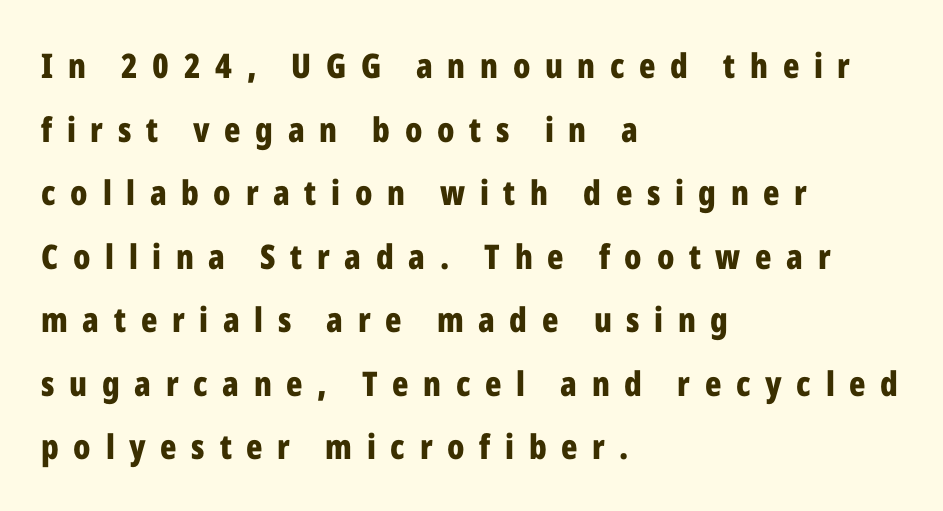
{"serif": "no", "italic": "no", "bold": "yes", "weight": "bold", "width": "condensed", "stroke_contrast": "low", "x_height": "medium", "monospaced": "no", "underline": "no", "align": "left", "line_spacing_ratio": 1.87, "letter_spacing": "wide", "letter_spacing_em": 0.43, "glyph_px": 34}
